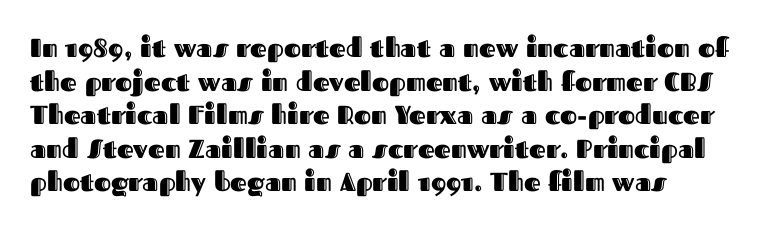
Q: Is the text italic (slanted)? A: No, it is upright.
Q: Is the text underlined? A: No.
Q: How is the paragraph aligned? A: Left-aligned.
Q: Is the spacing between letters normal or unusually wide? A: Normal.
Q: Is the spacing between lines tight, normal or loose? A: Normal.
